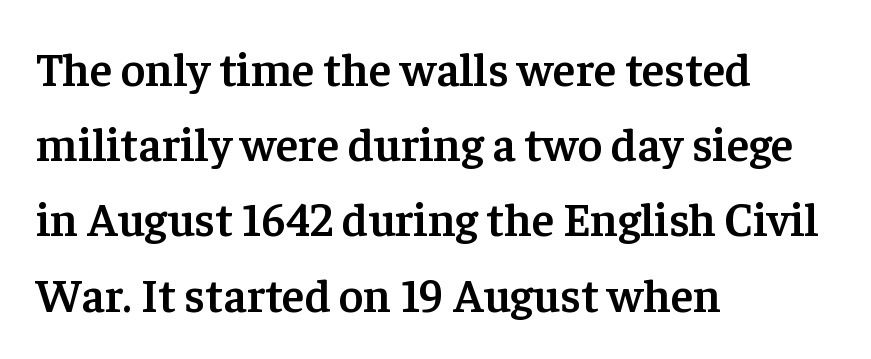
Q: Is the text bold? A: Semi-bold.
Q: Is the text italic (slanted)? A: No, it is upright.
Q: Is the typeface a serif or a sans-serif typeface? A: Serif.
Q: Is the text underlined? A: No.
Q: How is the paragraph aligned? A: Left-aligned.
Q: Is the spacing between letters normal or unusually wide? A: Normal.
Q: Is the spacing between lines tight, normal or loose? A: Normal.
Q: Width (condensed, normal, or wide)? A: Normal.
Q: Stroke contrast? A: Low.
Q: x-height? A: Medium.
Q: Monospaced? A: No.
